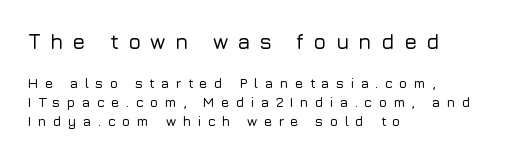
{"italic": "no", "underline": "no", "align": "left", "line_spacing": "normal", "line_spacing_ratio": 1.38, "letter_spacing": "wide", "letter_spacing_em": 0.44, "larger_block": "first", "size_ratio": 1.5, "glyph_px": 21}
